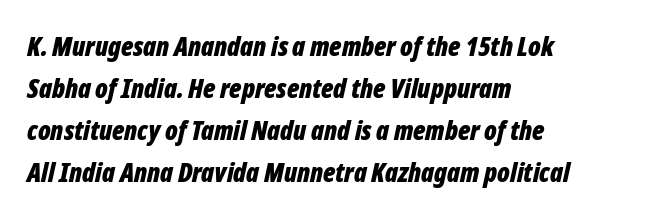
The image shows 27 px bold type, italic (leaning right); set left-aligned, normal line spacing (1.56x), normal letter spacing, not underlined.
